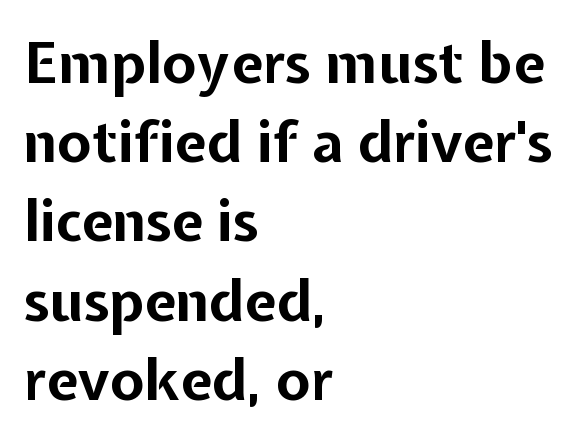
{"serif": "no", "italic": "no", "bold": "yes", "weight": "bold", "width": "normal", "stroke_contrast": "low", "x_height": "medium", "monospaced": "no", "underline": "no", "align": "left", "line_spacing": "normal", "line_spacing_ratio": 1.39, "letter_spacing": "normal", "letter_spacing_em": 0.0, "glyph_px": 57}
